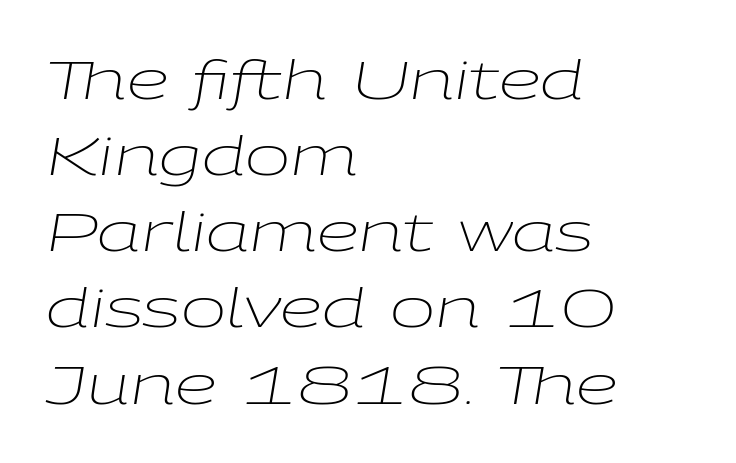
Spacing verdict: proportional, widths tailored to each character. No chunkiness to these letters — they're not bold. The typography opts for an oblique posture over an upright one. The paragraph shown leans on its left margin. Rule under the text: the space is simply empty.
